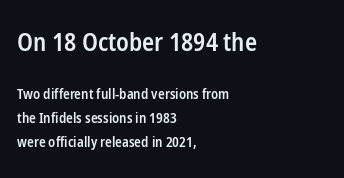
The image shows 25 px text type, upright; set left-aligned, line spacing 1.72x, normal letter spacing, not underlined; the first (top) block is 1.79x larger.
